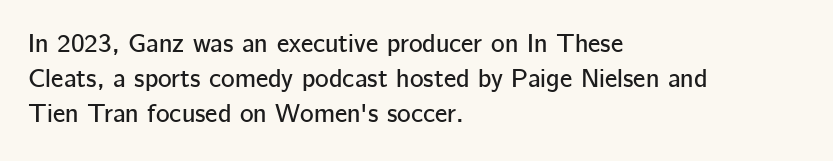
Q: Is the text italic (slanted)? A: No, it is upright.
Q: Is the text underlined? A: No.
Q: How is the paragraph aligned? A: Left-aligned.
Q: Is the spacing between letters normal or unusually wide? A: Normal.
Q: Is the spacing between lines tight, normal or loose? A: Normal.
